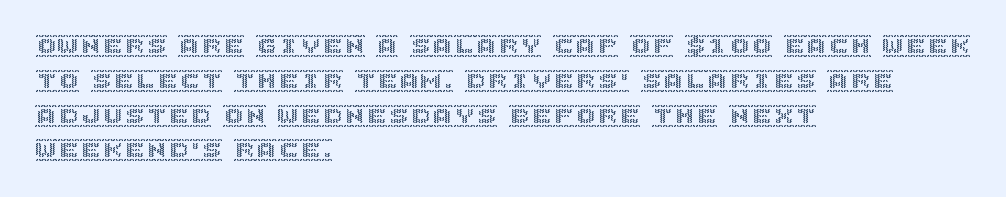
Q: Is the text italic (slanted)? A: No, it is upright.
Q: Is the text underlined? A: No.
Q: How is the paragraph aligned? A: Left-aligned.
Q: Is the spacing between letters normal or unusually wide? A: Normal.
Q: Is the spacing between lines tight, normal or loose? A: Normal.
